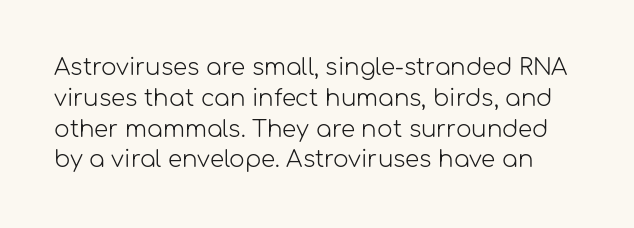
Q: Is the text bold? A: No.
Q: Is the text italic (slanted)? A: No, it is upright.
Q: Is the text underlined? A: No.
Q: Is the spacing between letters normal or unusually wide? A: Normal.
Q: Is the spacing between lines tight, normal or loose? A: Normal.
